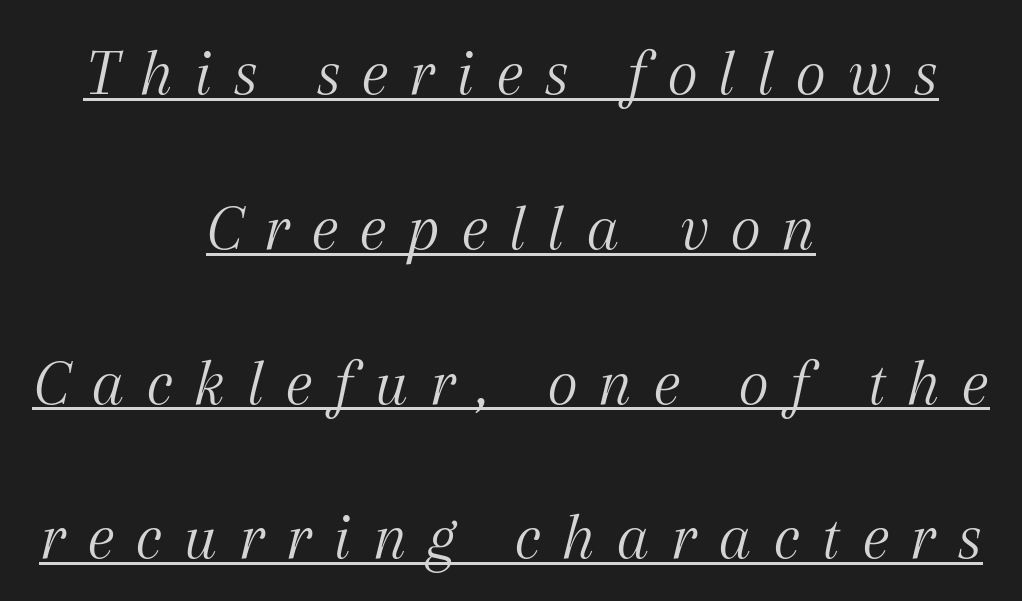
Q: Is the text bold? A: No.
Q: Is the text italic (slanted)? A: Yes, it leans right by about 12 degrees.
Q: Is the typeface a serif or a sans-serif typeface? A: Serif.
Q: Is the text underlined? A: Yes.
Q: How is the paragraph aligned? A: Centered.
Q: Is the spacing between letters normal or unusually wide? A: Unusually wide.
Q: Is the spacing between lines tight, normal or loose? A: Loose.
Q: Width (condensed, normal, or wide)? A: Normal.
Q: Stroke contrast? A: Medium.
Q: x-height? A: Medium.
Q: Monospaced? A: No.
